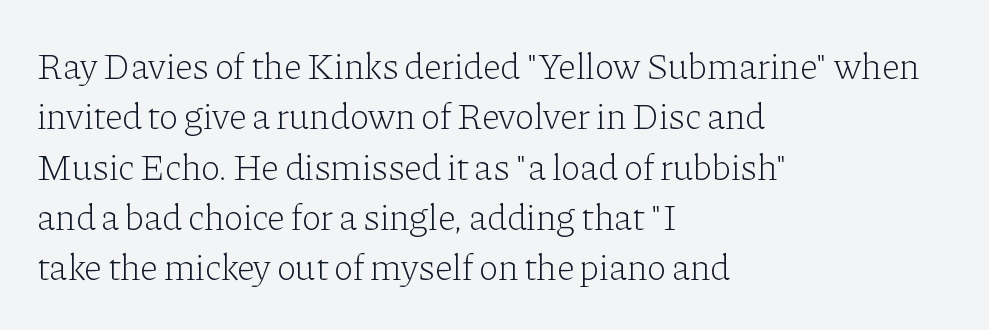
{"serif": "yes", "italic": "no", "bold": "no", "weight": "light", "width": "normal", "stroke_contrast": "low", "x_height": "medium", "monospaced": "no", "underline": "no", "align": "left", "line_spacing": "normal", "line_spacing_ratio": 1.36, "letter_spacing": "normal", "letter_spacing_em": 0.0, "glyph_px": 37}
